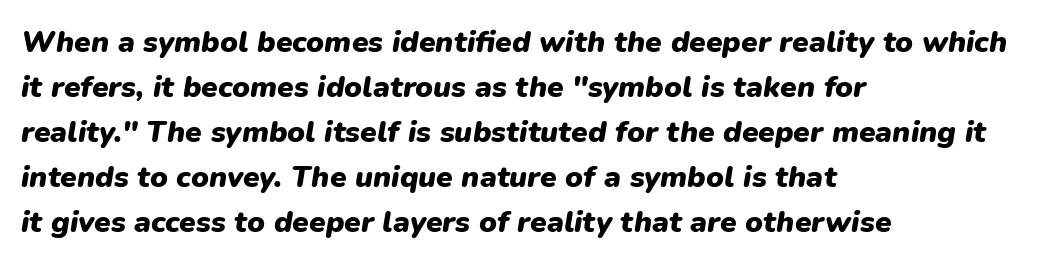
{"italic": "yes", "lean": "right", "slant_degrees": 9, "bold": "yes", "weight": "heavy", "width": "normal", "stroke_contrast": "low", "x_height": "medium", "monospaced": "no", "underline": "no", "align": "left", "line_spacing": "normal", "line_spacing_ratio": 1.5, "letter_spacing": "normal", "letter_spacing_em": 0.0, "glyph_px": 30}
